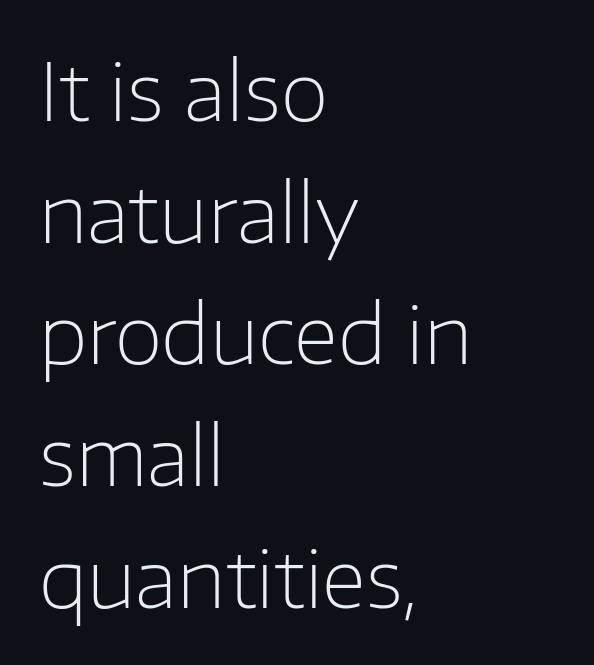
The image shows 79 px light sans-serif type, upright; set left-aligned, normal line spacing (1.54x), normal letter spacing, not underlined; low stroke contrast and a medium x-height.
